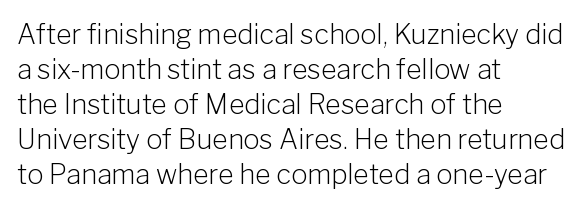
Style check: upright. Plain, unruled lines of type. The paragraph has a hard left edge and a soft right edge. This rendering leaves character spacing at its baseline value. A typesetter would call this leading conventional body-copy spacing. These glyphs show unthickened strokes, regular width or finer.
